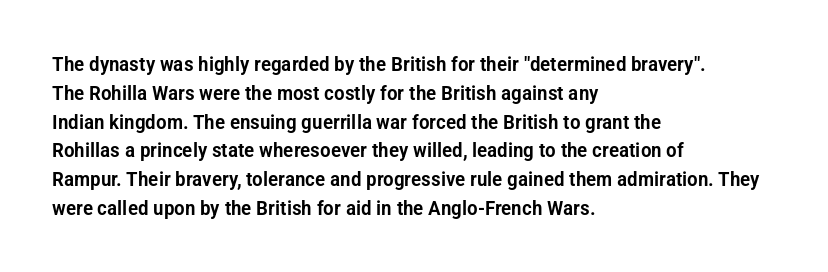
{"italic": "no", "underline": "no", "align": "left", "line_spacing": "normal", "line_spacing_ratio": 1.44, "letter_spacing": "normal", "letter_spacing_em": 0.0, "glyph_px": 20}
